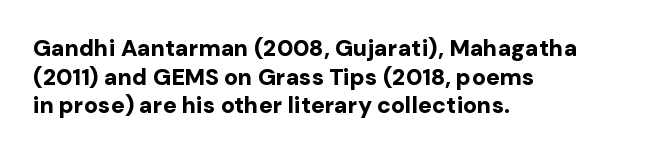
{"italic": "no", "bold": "yes", "underline": "no", "align": "left", "line_spacing": "normal", "line_spacing_ratio": 1.25, "letter_spacing": "normal", "letter_spacing_em": 0.0, "glyph_px": 23}
